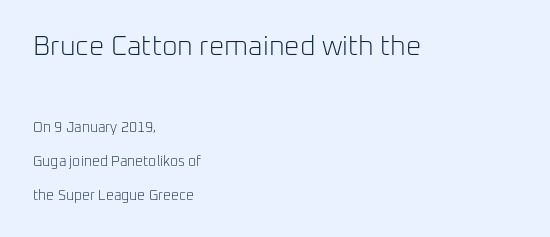
Q: Is the text bold? A: No.
Q: Is the text italic (slanted)? A: No, it is upright.
Q: Is the text underlined? A: No.
Q: How is the paragraph aligned? A: Left-aligned.
Q: Is the spacing between letters normal or unusually wide? A: Normal.
Q: Is the spacing between lines tight, normal or loose? A: Loose.
Q: Which block of text is set in a larger size, the first (top) or the second (bottom)? A: The first (top) one.
